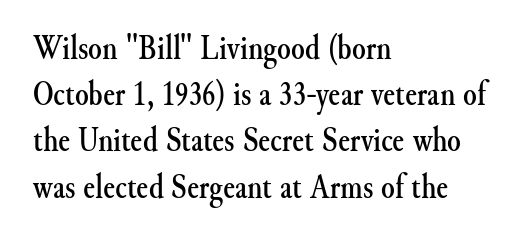
The image shows 35 px serif type, upright; set left-aligned, normal line spacing (1.32x), normal letter spacing, not underlined; medium stroke contrast and a small x-height.
